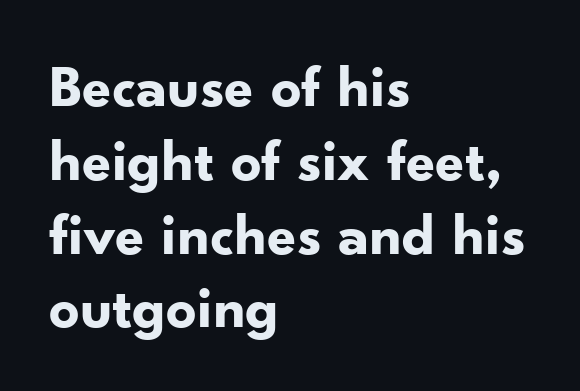
The image shows 60 px bold sans-serif type, upright; set left-aligned, line spacing 1.23x, normal letter spacing, not underlined; low stroke contrast and a small x-height.
